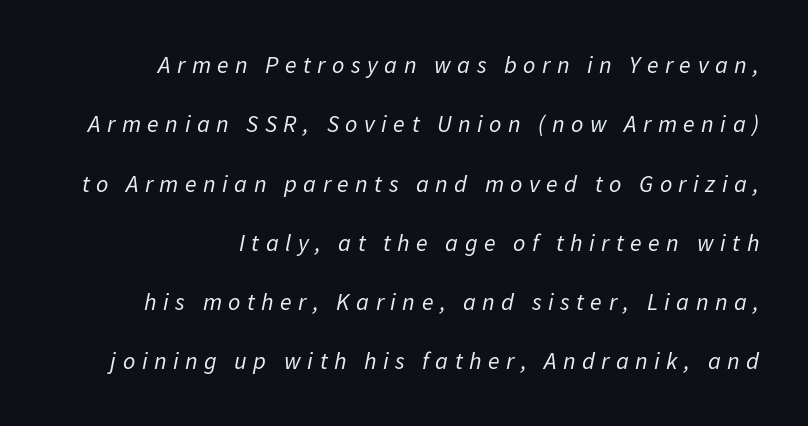
Bare-footed words on every line. A light-to-regular cut is what we see here. These lines were composed using italics. In terms of letterspacing, this is a distinctly airy, spread setting. Summary of vertical rhythm: relaxed, with wide interline spacing.
